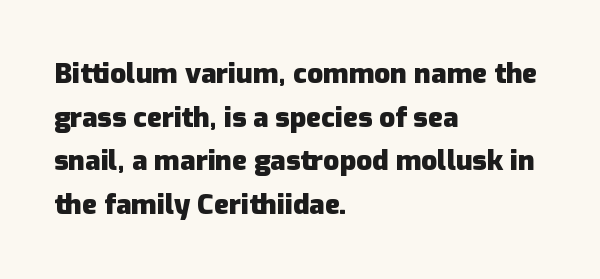
Q: Is the text bold? A: Yes.
Q: Is the text italic (slanted)? A: No, it is upright.
Q: Is the typeface a serif or a sans-serif typeface? A: Sans-serif.
Q: Is the text underlined? A: No.
Q: How is the paragraph aligned? A: Left-aligned.
Q: Is the spacing between letters normal or unusually wide? A: Normal.
Q: Is the spacing between lines tight, normal or loose? A: Normal.
Q: Width (condensed, normal, or wide)? A: Normal.
Q: Stroke contrast? A: Low.
Q: x-height? A: Medium.
Q: Monospaced? A: No.
